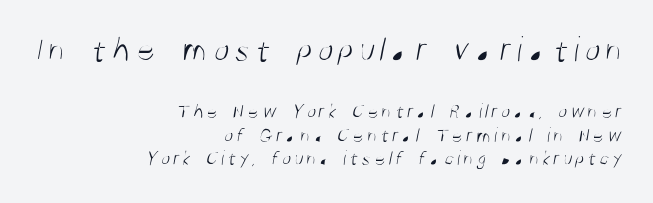
The image shows 36 px light, condensed sans-serif type; set right-aligned, tight line spacing (1.12x), not underlined; the first (top) block is 1.71x larger; medium stroke contrast and a large x-height.
